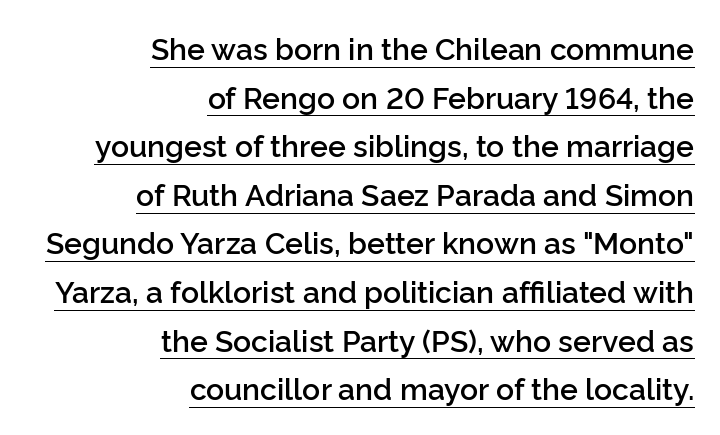
Q: Is the text bold? A: Semi-bold.
Q: Is the text italic (slanted)? A: No, it is upright.
Q: Is the typeface a serif or a sans-serif typeface? A: Sans-serif.
Q: Is the text underlined? A: Yes.
Q: How is the paragraph aligned? A: Right-aligned.
Q: Is the spacing between letters normal or unusually wide? A: Normal.
Q: Is the spacing between lines tight, normal or loose? A: Normal.
Q: Width (condensed, normal, or wide)? A: Normal.
Q: Stroke contrast? A: Low.
Q: x-height? A: Medium.
Q: Monospaced? A: No.
